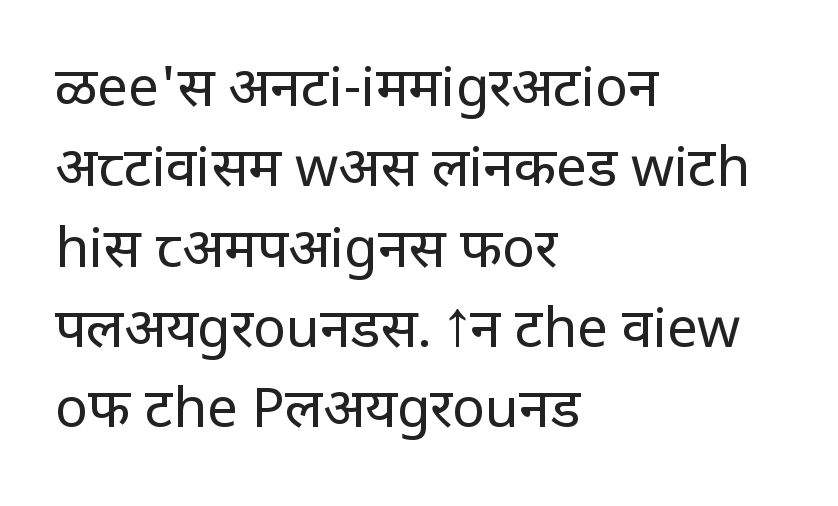
The image shows 55 px regular-weight sans-serif type, upright; set left-aligned, normal line spacing (1.46x), normal letter spacing, not underlined; low stroke contrast and a large x-height.
